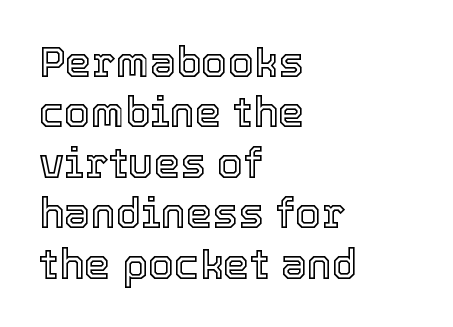
Honestly, the letter spacing is just normal — you wouldn't notice it. In CSS terms this would be text-align: left. Do the letters lean? They stand straight. Proportional: the letters do not fall into vertical columns. The string is rendered with underlining switched off.
